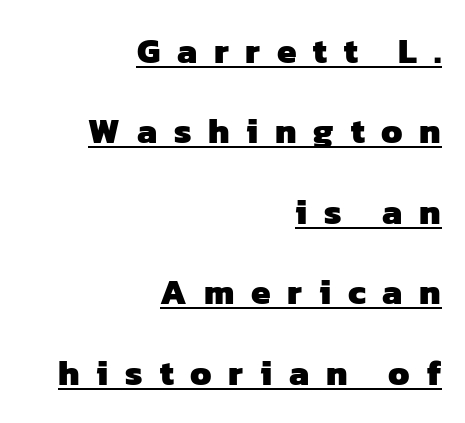
A typesetter would call this heavily tracked-out type. The face used here is proportionally spaced, like ordinary book or web type. This rendering employs a face without finishing strokes, i.e., a sans-serif. Notice how a bar underscores the lettering throughout. The text block is weighted toward the right margin, trailing off unevenly leftward. Bold? Absolutely — the strokes are thick and heavy.
